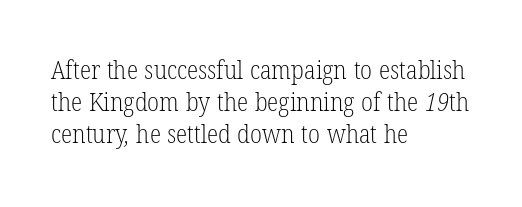
{"bold": "no", "underline": "no", "align": "left", "line_spacing_ratio": 1.23, "letter_spacing": "normal", "letter_spacing_em": 0.0, "glyph_px": 26}
